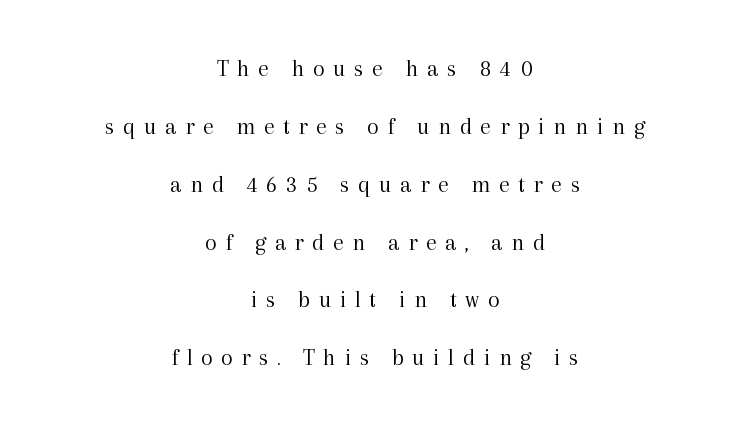
The image shows 24 px text type, upright; set centered, loose line spacing (2.41x), unusually wide letter spacing (+0.36 em), not underlined.
